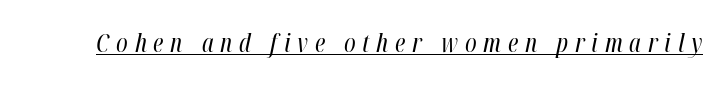
Look at the tracking — it's clearly loosened, letters drifting apart. The axis of the letterforms is tilted away from vertical. Unbolded letterforms with no extra heft. The words here are underlined.
